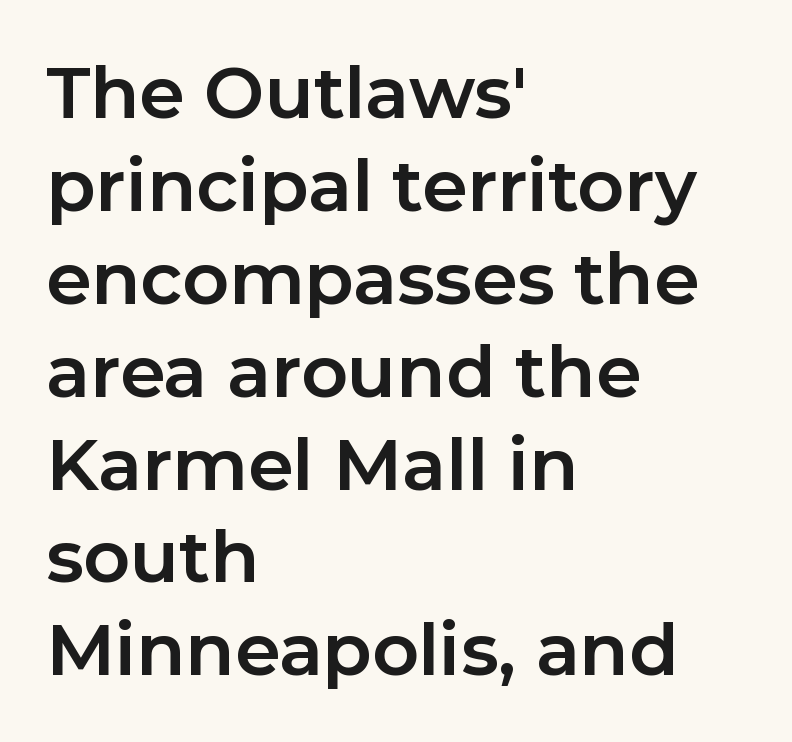
Q: Is the text bold? A: Yes.
Q: Is the text italic (slanted)? A: No, it is upright.
Q: Is the typeface a serif or a sans-serif typeface? A: Sans-serif.
Q: Is the text underlined? A: No.
Q: How is the paragraph aligned? A: Left-aligned.
Q: Is the spacing between letters normal or unusually wide? A: Normal.
Q: Is the spacing between lines tight, normal or loose? A: Normal.
Q: Width (condensed, normal, or wide)? A: Normal.
Q: Stroke contrast? A: Low.
Q: x-height? A: Medium.
Q: Monospaced? A: No.
